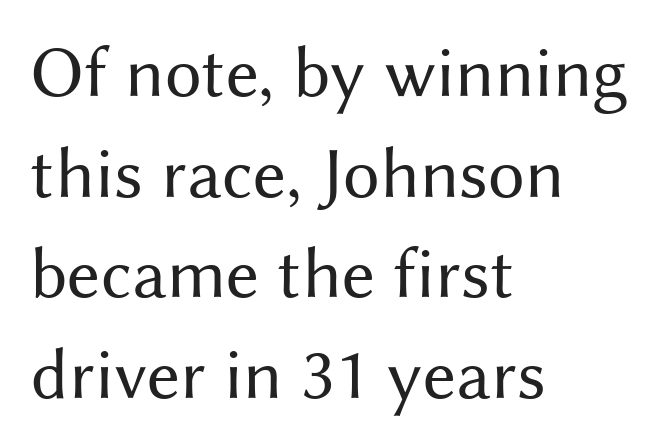
The image shows 73 px regular-weight sans-serif type, upright; set left-aligned, normal line spacing (1.38x), normal letter spacing, not underlined; medium stroke contrast and a medium x-height.
